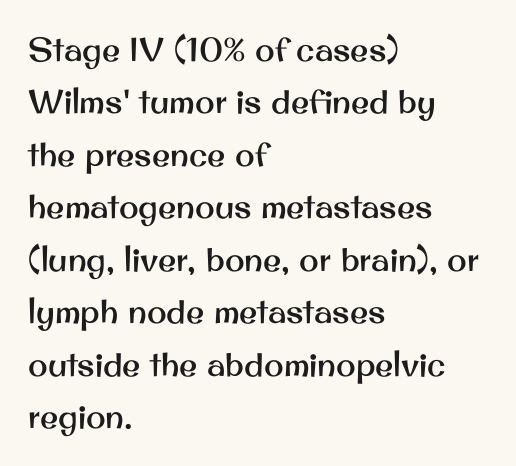
The image shows 33 px sans-serif type, upright; set left-aligned, normal line spacing (1.59x), normal letter spacing, not underlined; medium stroke contrast and a small x-height.
